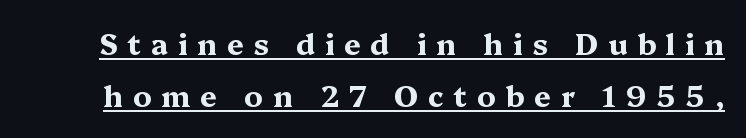
{"serif": "yes", "italic": "no", "bold": "yes", "weight": "bold", "width": "wide", "stroke_contrast": "medium", "x_height": "medium", "monospaced": "no", "underline": "yes", "line_spacing_ratio": 1.8, "letter_spacing": "wide", "letter_spacing_em": 0.34, "glyph_px": 29}
